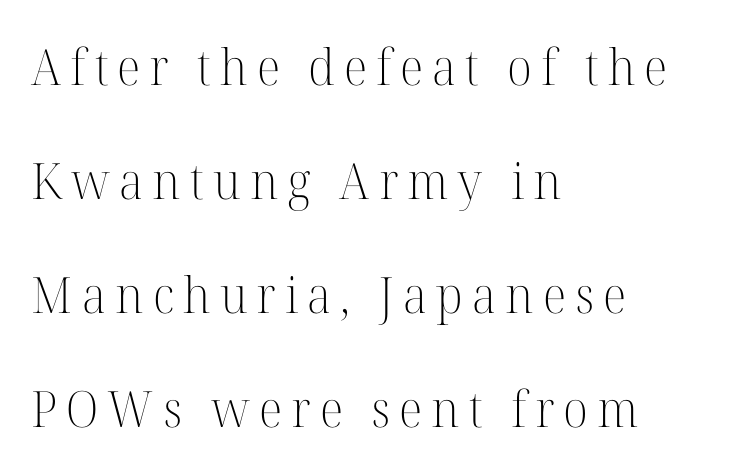
{"serif": "yes", "italic": "no", "bold": "no", "weight": "light", "width": "normal", "stroke_contrast": "high", "x_height": "medium", "monospaced": "no", "underline": "no", "align": "left", "line_spacing": "loose", "line_spacing_ratio": 2.28, "glyph_px": 50}
